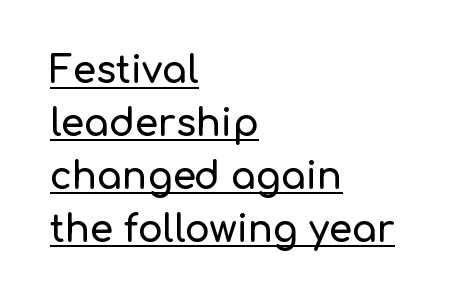
The designer left line spacing at the default. The rag falls on the right side of this text block. Spacing verdict: proportional, widths tailored to each character. Does the lettering tilt? It doesn't — this is upright. Check the space under the baseline: a stroke is drawn there. Default kerning and tracking; the words read as compact shapes.
